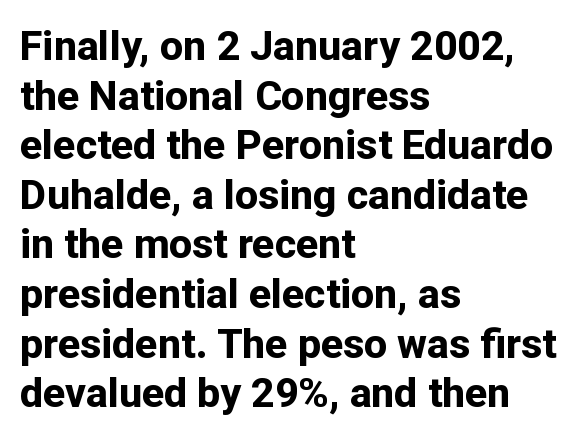
Q: Is the text bold? A: Yes.
Q: Is the text italic (slanted)? A: No, it is upright.
Q: Is the typeface a serif or a sans-serif typeface? A: Sans-serif.
Q: Is the text underlined? A: No.
Q: How is the paragraph aligned? A: Left-aligned.
Q: Is the spacing between letters normal or unusually wide? A: Normal.
Q: Width (condensed, normal, or wide)? A: Normal.
Q: Stroke contrast? A: Low.
Q: x-height? A: Medium.
Q: Monospaced? A: No.
